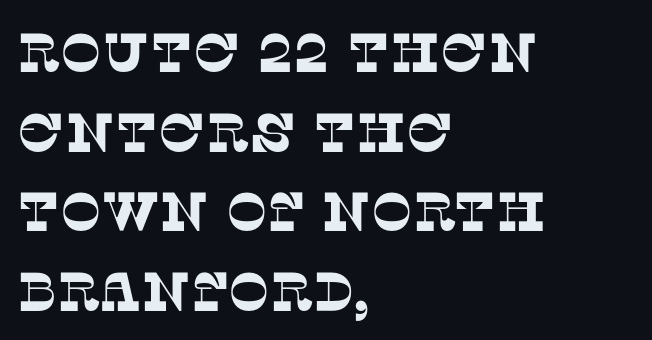
Q: Is the typeface a serif or a sans-serif typeface? A: Serif.
Q: Is the text underlined? A: No.
Q: How is the paragraph aligned? A: Left-aligned.
Q: Is the spacing between letters normal or unusually wide? A: Normal.
Q: Is the spacing between lines tight, normal or loose? A: Normal.
Q: Width (condensed, normal, or wide)? A: Normal.
Q: Stroke contrast? A: Low.
Q: x-height? A: Large.
Q: Monospaced? A: No.
